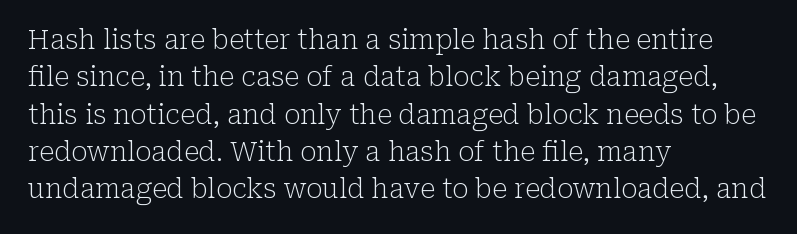
Interline gaps are of average width in this sample. Inter-character spacing is left at the font's built-in metrics. If you drew a line through each stem, it would be perfectly vertical. Words float on clear page, feet unadorned. Each line starts at the same left margin while the right side varies.
